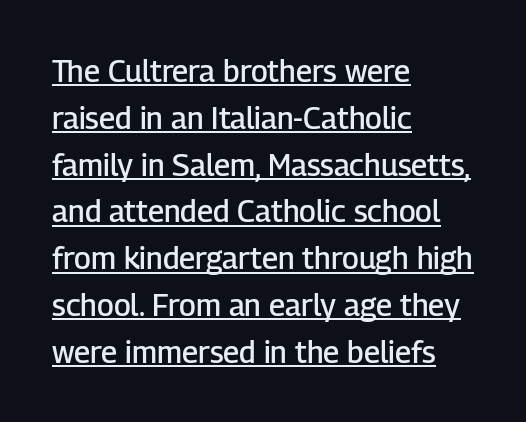
The image shows 30 px semibold sans-serif type, upright; set left-aligned, normal line spacing (1.56x), normal letter spacing, underlined; low stroke contrast and a medium x-height.
